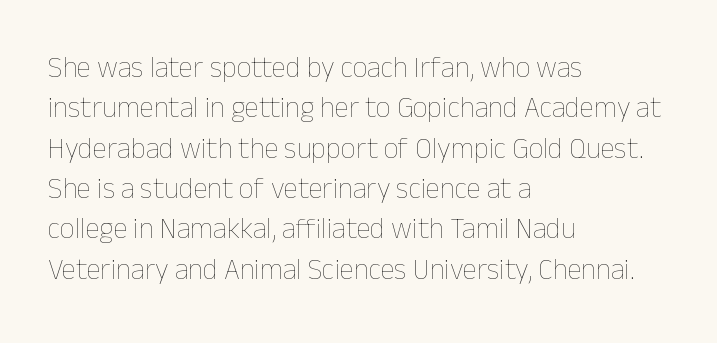
Q: Is the text bold? A: No.
Q: Is the text italic (slanted)? A: No, it is upright.
Q: Is the text underlined? A: No.
Q: How is the paragraph aligned? A: Left-aligned.
Q: Is the spacing between letters normal or unusually wide? A: Normal.
Q: Is the spacing between lines tight, normal or loose? A: Normal.
Q: Width (condensed, normal, or wide)? A: Normal.
Q: Stroke contrast? A: Low.
Q: x-height? A: Medium.
Q: Monospaced? A: No.
